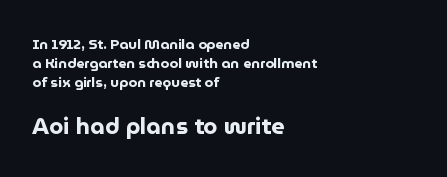
{"italic": "no", "bold": "yes", "underline": "no", "align": "left", "line_spacing": "normal", "line_spacing_ratio": 1.34, "letter_spacing": "normal", "letter_spacing_em": 0.0, "larger_block": "second", "size_ratio": 1.64, "glyph_px": 23}
